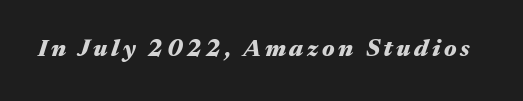
The image shows 24 px bold type, italic (leaning right); set not underlined.
